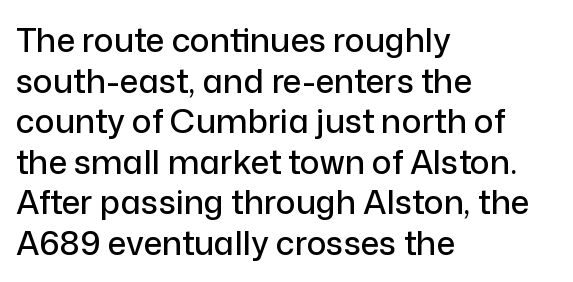
{"serif": "no", "italic": "no", "width": "normal", "stroke_contrast": "low", "x_height": "medium", "monospaced": "no", "underline": "no", "align": "left", "line_spacing_ratio": 1.23, "letter_spacing": "normal", "letter_spacing_em": 0.0, "glyph_px": 33}
